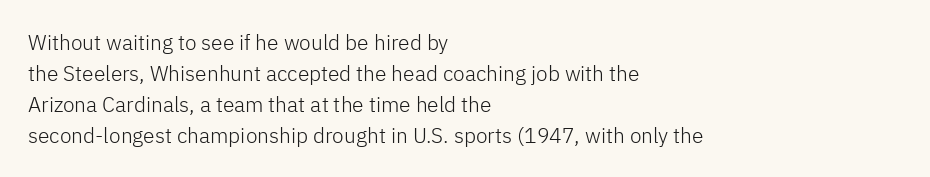
Q: Is the text bold? A: No.
Q: Is the text italic (slanted)? A: No, it is upright.
Q: Is the text underlined? A: No.
Q: How is the paragraph aligned? A: Left-aligned.
Q: Is the spacing between letters normal or unusually wide? A: Normal.
Q: Is the spacing between lines tight, normal or loose? A: Normal.
